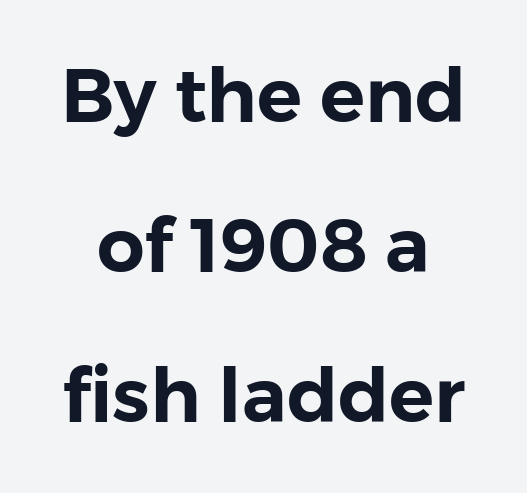
Here the designer chose a conventional face with non-uniform glyph widths. What's the leading like? Stretched, with rows far apart. The foot of each line stays bare and open. Posture: upright roman. The type is set solid horizontally, with unmodified tracking. Font category for this specimen: sans-serif.
